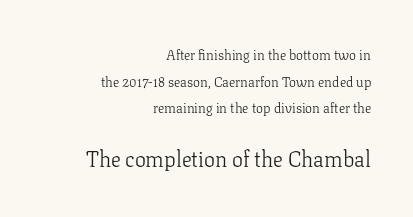
The image shows 22 px text type, upright; set right-aligned, loose line spacing (1.9x), normal letter spacing, not underlined; the second (bottom) block is 1.57x larger.
